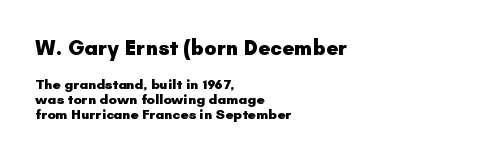
The image shows 21 px bold type, upright; set left-aligned, tight line spacing (1.09x), normal letter spacing, not underlined; the first (top) block is 1.5x larger.
